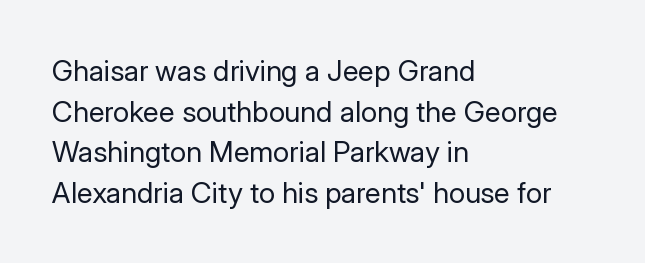
No word sits above an underline. The typography opts for an upright posture over an oblique one. Examine the stroke ends and you'll find no serifs. Summary of vertical rhythm: regular, with standard interline spacing. Stroke mass is kept to a normal reading level or below.
